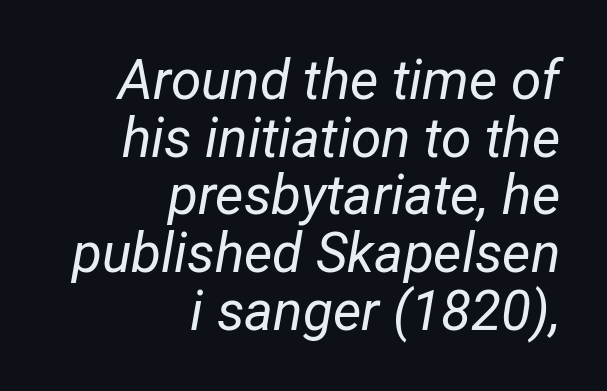
Q: Is the text bold? A: No.
Q: Is the text italic (slanted)? A: Yes, it leans right by about 12 degrees.
Q: Is the text underlined? A: No.
Q: How is the paragraph aligned? A: Right-aligned.
Q: Is the spacing between letters normal or unusually wide? A: Normal.
Q: Is the spacing between lines tight, normal or loose? A: Tight.
Q: Width (condensed, normal, or wide)? A: Condensed.
Q: Stroke contrast? A: Low.
Q: x-height? A: Medium.
Q: Monospaced? A: No.
